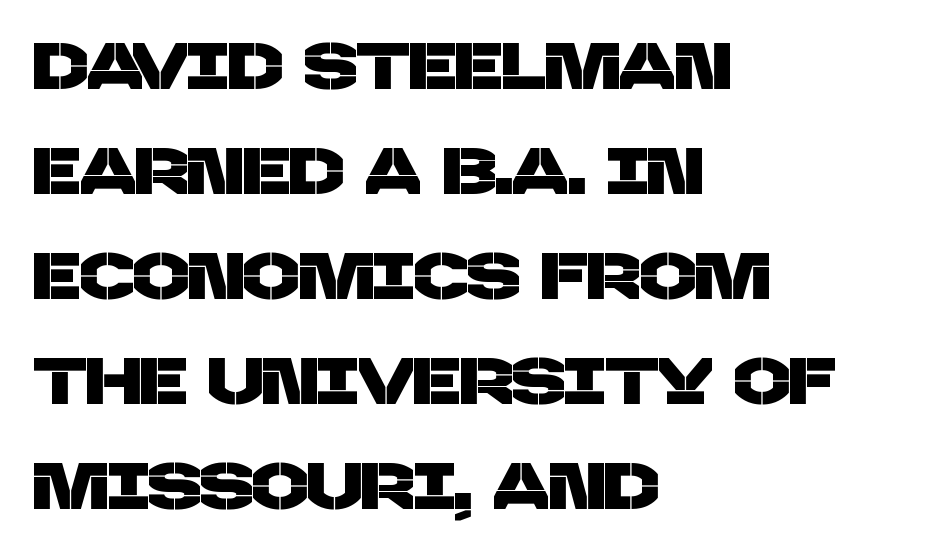
Caption: standard tracking, unaltered. The ragged edge is on the right, which tells us the setting is flush left. Are there feet on the stems? There aren't — it's a sans. The foot of each line stays bare and open.
